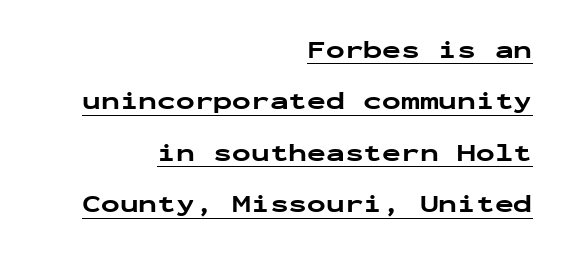
{"italic": "no", "bold": "yes", "underline": "yes", "align": "right", "line_spacing": "loose", "line_spacing_ratio": 2.06, "letter_spacing": "normal", "letter_spacing_em": 0.0, "glyph_px": 25}
